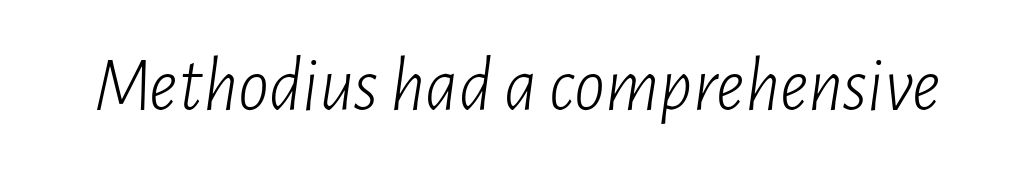
{"italic": "yes", "lean": "right", "slant_degrees": 7, "bold": "no", "weight": "light", "width": "condensed", "stroke_contrast": "low", "x_height": "medium", "monospaced": "no", "underline": "no", "letter_spacing": "normal", "letter_spacing_em": 0.0, "glyph_px": 77}
